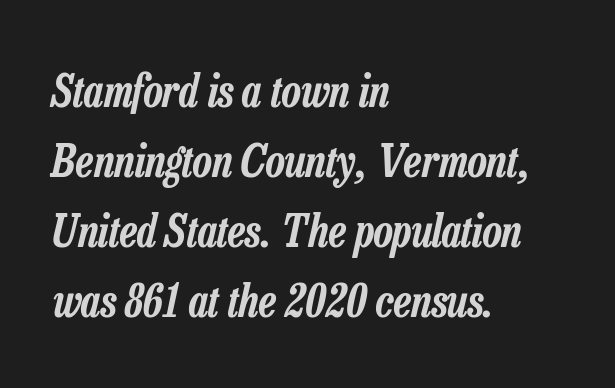
The image shows 44 px condensed type, italic (leaning right); set left-aligned, normal line spacing (1.59x), normal letter spacing, not underlined; low stroke contrast and a medium x-height.
